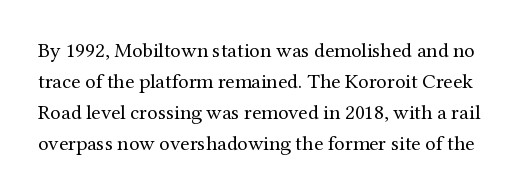
Does the lettering tilt? It doesn't — this is upright. Clear beneath every line of the passage. Normally led — the rows are evenly, conventionally spaced. Letter spacing: default. Stroke thickness stays within the range of a standard reading face or lighter.
